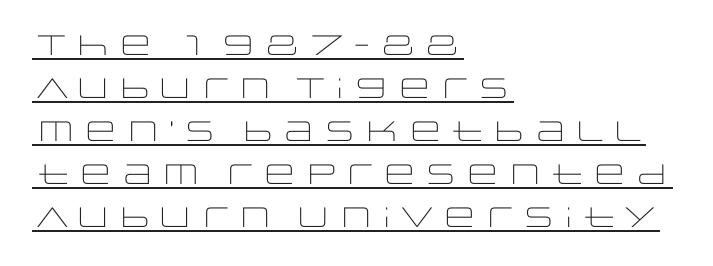
Q: Is the text bold? A: No.
Q: Is the text italic (slanted)? A: No, it is upright.
Q: Is the typeface a serif or a sans-serif typeface? A: Sans-serif.
Q: Is the text underlined? A: Yes.
Q: How is the paragraph aligned? A: Left-aligned.
Q: Is the spacing between letters normal or unusually wide? A: Normal.
Q: Is the spacing between lines tight, normal or loose? A: Normal.
Q: Width (condensed, normal, or wide)? A: Wide.
Q: Stroke contrast? A: Low.
Q: x-height? A: Large.
Q: Monospaced? A: No.
